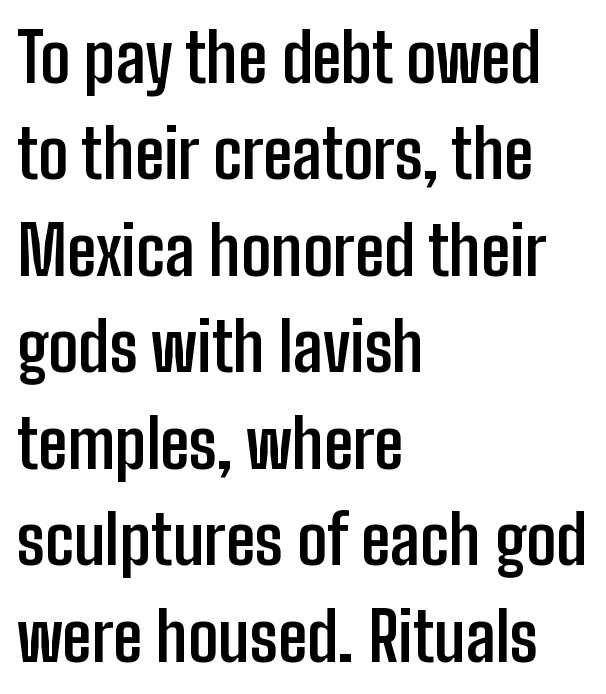
Style check: upright. In CSS terms this would be text-align: left. The vertical gap from one line to the next is medium. Weight check: bold — yes, fully. How are the letters spaced? Ordinarily, with no added tracking.
